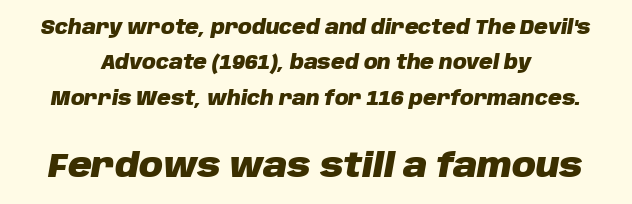
{"italic": "yes", "lean": "right", "slant_degrees": 10, "bold": "yes", "weight": "heavy", "width": "normal", "stroke_contrast": "low", "x_height": "large", "monospaced": "no", "underline": "no", "line_spacing_ratio": 1.86, "letter_spacing": "normal", "letter_spacing_em": 0.0, "larger_block": "second", "size_ratio": 1.74, "glyph_px": 33}
